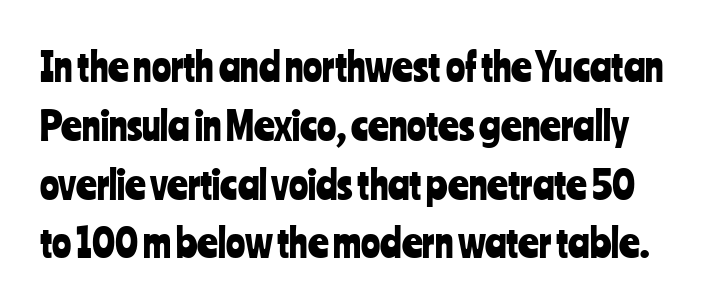
Q: Is the text italic (slanted)? A: No, it is upright.
Q: Is the typeface a serif or a sans-serif typeface? A: Sans-serif.
Q: Is the text underlined? A: No.
Q: Is the spacing between letters normal or unusually wide? A: Normal.
Q: Is the spacing between lines tight, normal or loose? A: Normal.
Q: Width (condensed, normal, or wide)? A: Condensed.
Q: Stroke contrast? A: Low.
Q: x-height? A: Medium.
Q: Monospaced? A: No.
